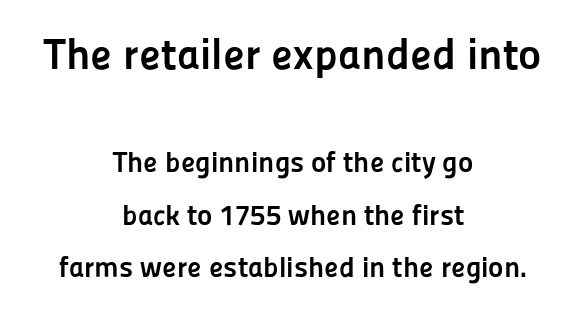
{"serif": "no", "italic": "no", "bold": "yes", "weight": "semibold", "width": "normal", "stroke_contrast": "low", "x_height": "medium", "monospaced": "no", "underline": "no", "align": "center", "line_spacing_ratio": 1.8, "letter_spacing": "normal", "letter_spacing_em": 0.0, "larger_block": "first", "size_ratio": 1.52, "glyph_px": 44}
